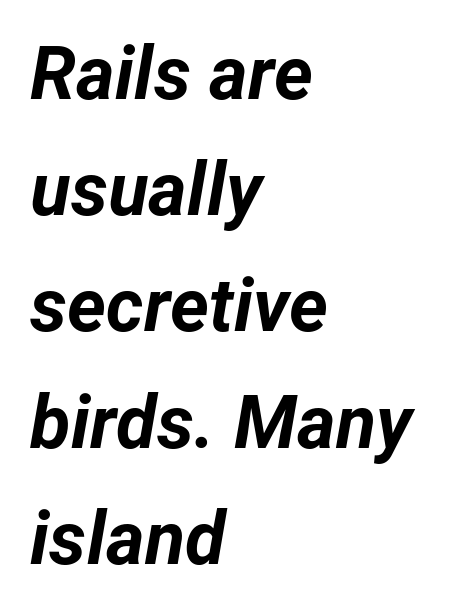
Q: Is the text bold? A: Yes.
Q: Is the text italic (slanted)? A: Yes, it leans right by about 12 degrees.
Q: Is the text underlined? A: No.
Q: How is the paragraph aligned? A: Left-aligned.
Q: Is the spacing between letters normal or unusually wide? A: Normal.
Q: Is the spacing between lines tight, normal or loose? A: Normal.
Q: Width (condensed, normal, or wide)? A: Normal.
Q: Stroke contrast? A: Low.
Q: x-height? A: Medium.
Q: Monospaced? A: No.
